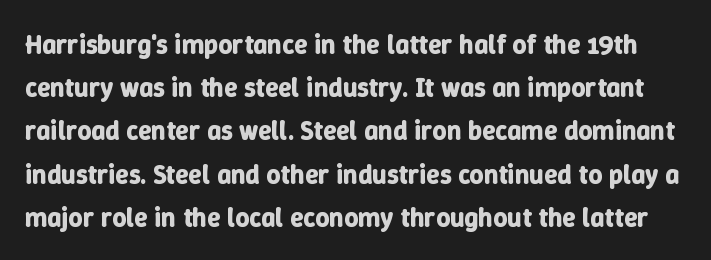
Notice how thick the strokes are: this is what a full bold looks like. No word sits above an underline. You can tell it's not italic because the verticals are truly vertical. The line-height multiplier appears to be the usual default.
